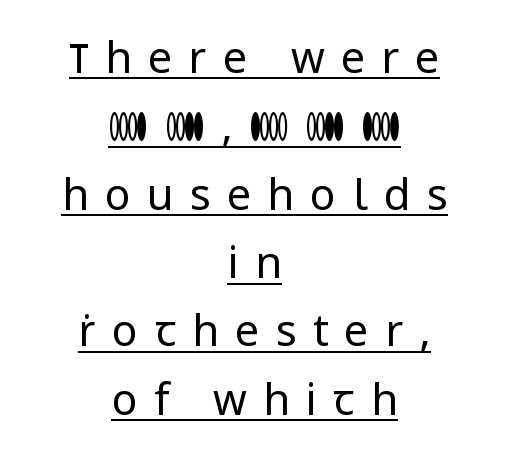
The leading is moderate, giving the passage an even texture. Quick note: not italic, upright. Each letter's strokes conclude bluntly, with no projecting serifs. Like a heading marked for emphasis, these lines bear an underscore. This sample has the flowing, uneven cadence of proportional lettering.
